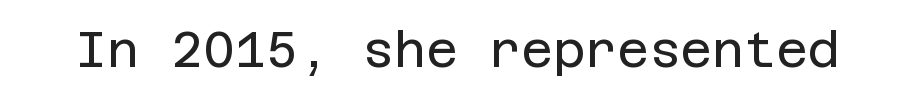
A clean baseline with only descenders dipping below it. No extra ink here — the face is not bold. A sans-serif font was chosen for this passage. The letters stand upright; this is a roman face. Tracking here is standard; glyphs follow each other at the usual distance.
